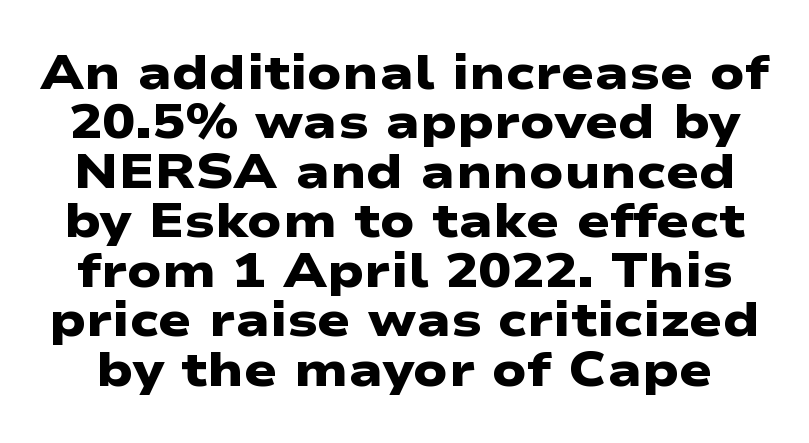
{"serif": "no", "bold": "yes", "weight": "heavy", "width": "wide", "stroke_contrast": "low", "x_height": "medium", "monospaced": "no", "underline": "no", "line_spacing": "tight", "line_spacing_ratio": 1.01, "letter_spacing": "normal", "letter_spacing_em": 0.0, "glyph_px": 49}
